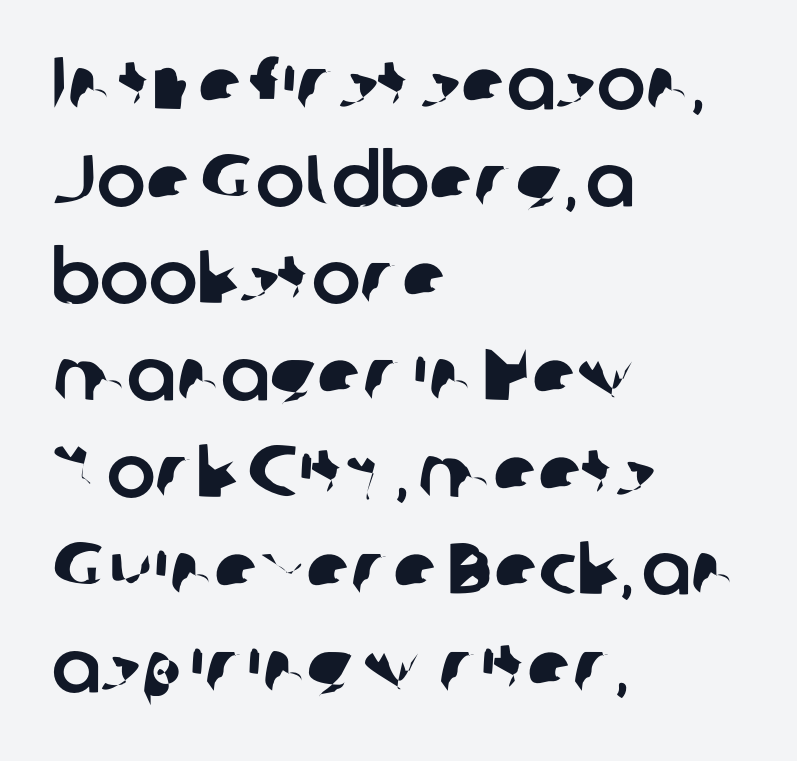
Q: Is the typeface a serif or a sans-serif typeface? A: Sans-serif.
Q: Is the text underlined? A: No.
Q: How is the paragraph aligned? A: Left-aligned.
Q: Is the spacing between letters normal or unusually wide? A: Normal.
Q: Is the spacing between lines tight, normal or loose? A: Normal.
Q: Width (condensed, normal, or wide)? A: Normal.
Q: Stroke contrast? A: Low.
Q: x-height? A: Medium.
Q: Monospaced? A: No.
